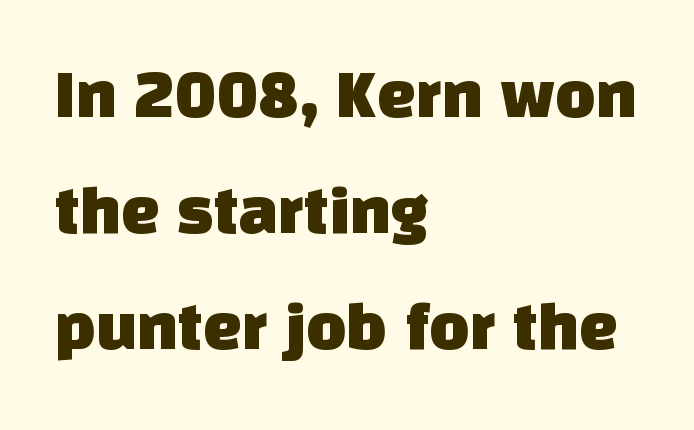
The image shows 69 px sans-serif type; set left-aligned, normal line spacing (1.68x), normal letter spacing, not underlined; low stroke contrast and a large x-height.
